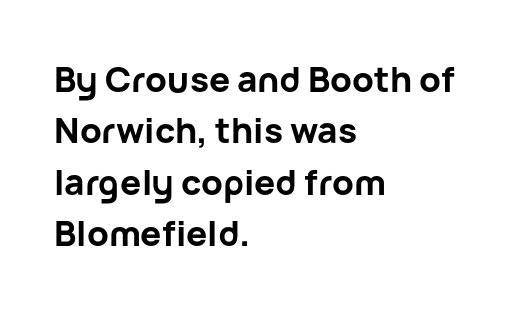
The line texture is even and compact thanks to regular tracking. A typesetter would mark this as roman, not italic. Looks like regular typesetting: each glyph gets only the width it needs. The designer left line spacing at the default. Set as a true bold cut, around the 700 mark. Plain, unruled lines of type.
